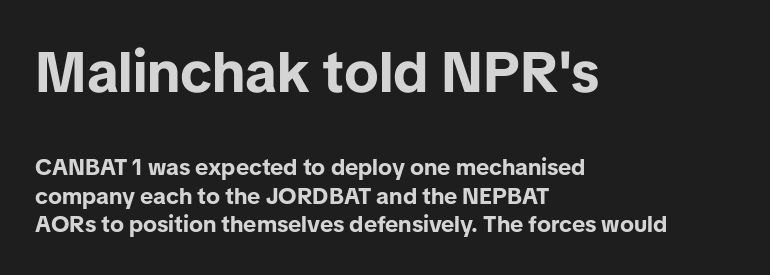
Spacing verdict: proportional, widths tailored to each character. Honestly, the letter spacing is just normal — you wouldn't notice it. Each letter's strokes conclude bluntly, with no projecting serifs. In CSS terms this would be text-align: left.
